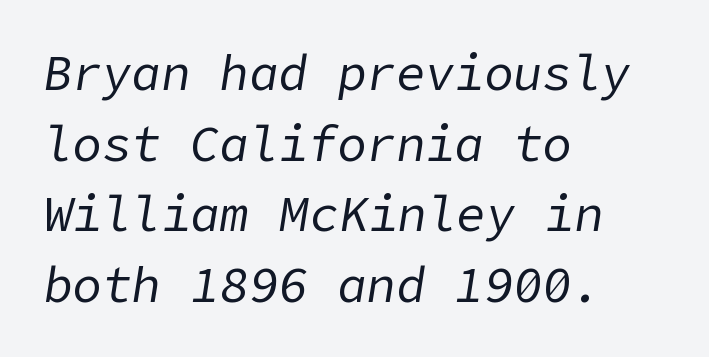
The lines sit at an ordinary, default distance from one another. Does the copy run flush right? No — it runs flush left. Characters are canted at an angle relative to the baseline's perpendicular. The area under the type is left untouched. Each stroke keeps to a modest, everyday thickness or less. Glyph-to-glyph distance matches everyday printed text.
